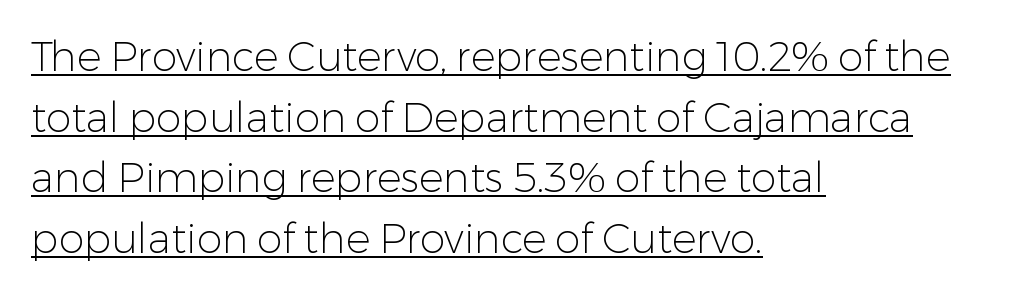
The lines in this sample share a left origin and differ only in where they stop. The weight would be labelled regular, book, light, or lighter still. The letters carry no serifs — their stems end cleanly without finishing strokes. Do the characters align in a grid? No, the font is proportional. Look at the tracking — it's just the regular setting, nothing added.
